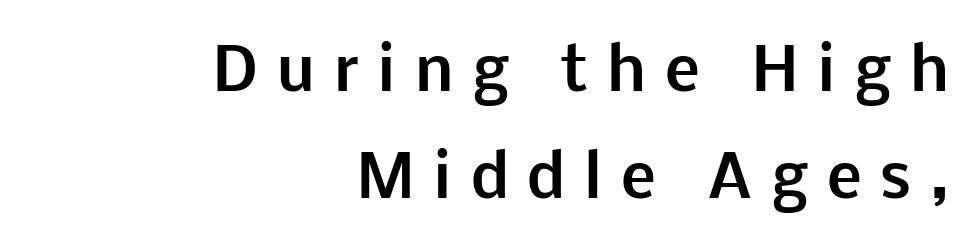
{"serif": "no", "italic": "no", "bold": "yes", "weight": "bold", "width": "normal", "stroke_contrast": "low", "x_height": "medium", "monospaced": "no", "underline": "no", "align": "right", "line_spacing_ratio": 1.81, "letter_spacing": "wide", "letter_spacing_em": 0.32, "glyph_px": 59}
